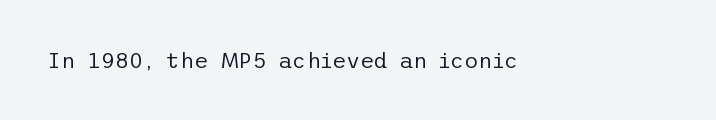
The space directly below the letters is spotless. Quick note: not italic, upright. The line texture is even and compact thanks to regular tracking. These glyphs show unthickened strokes, regular width or finer.
